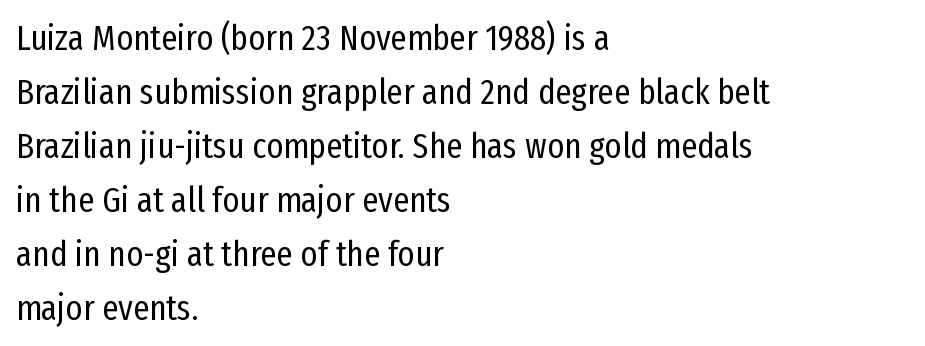
The image shows 36 px regular-weight, condensed sans-serif type, upright; set left-aligned, normal line spacing (1.5x), normal letter spacing, not underlined; low stroke contrast and a medium x-height.
